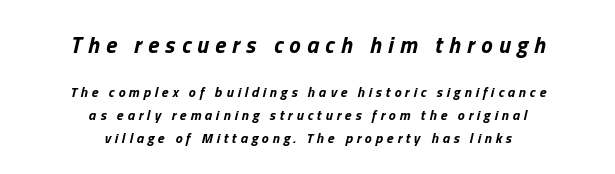
Q: Is the text bold? A: Yes.
Q: Is the text italic (slanted)? A: Yes, it leans right by about 13 degrees.
Q: Is the text underlined? A: No.
Q: How is the paragraph aligned? A: Centered.
Q: Is the spacing between letters normal or unusually wide? A: Unusually wide.
Q: Is the spacing between lines tight, normal or loose? A: Normal.
Q: Which block of text is set in a larger size, the first (top) or the second (bottom)? A: The first (top) one.
